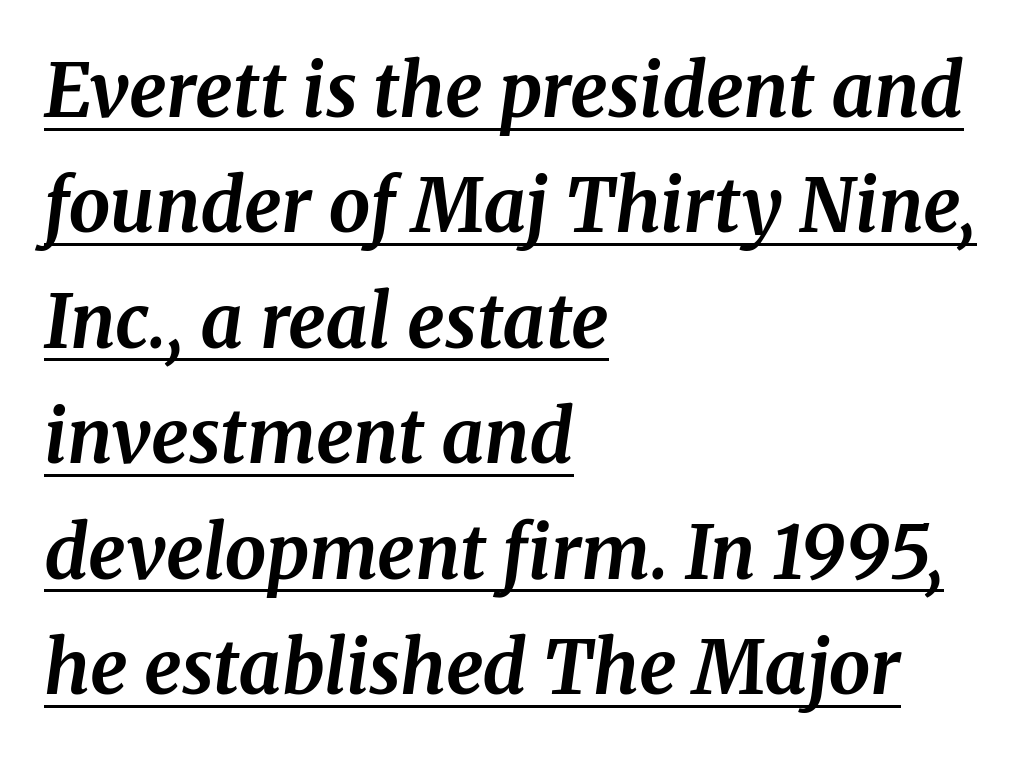
One glance says typical: line gaps are just what's usual. Nobody touched the tracking dial on this one. Teacher's note: observe the even left margin — that is flush-left alignment. Is this a fixed-width face? No — the glyphs have proportional, varying widths.
